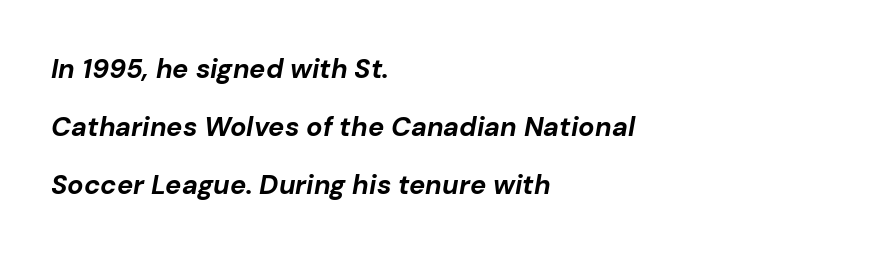
When letters slant like this, we call the style italic. The text block is weighted toward the left margin, trailing off unevenly rightward. The leading is generous, giving the passage an open texture. Its strokes are broad and dark, the hallmark of bold type.
